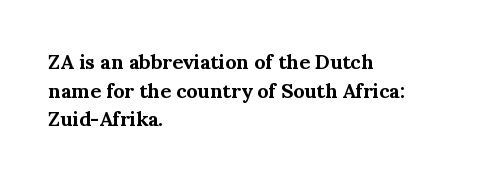
The image shows 20 px bold type, upright; set left-aligned, normal line spacing (1.43x), normal letter spacing, not underlined.
